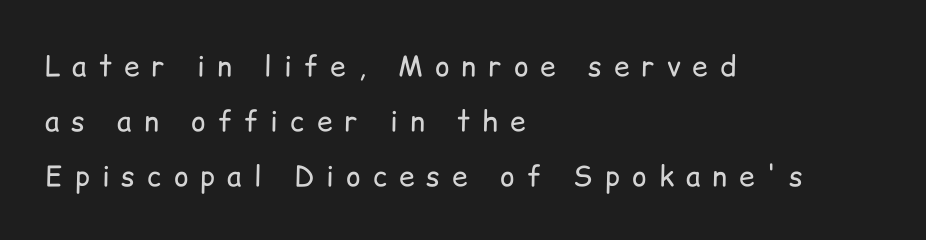
This is sans-serif lettering, the kind often seen on screens and signage. Display-style spreading of the glyphs; the letterfit is very open. No chunkiness to these letters — they're not bold. Glance below the letters and you will spot only blank space. This is the regular roman posture of the typeface. If you drew a ruler down the left edge, every line would touch it.
